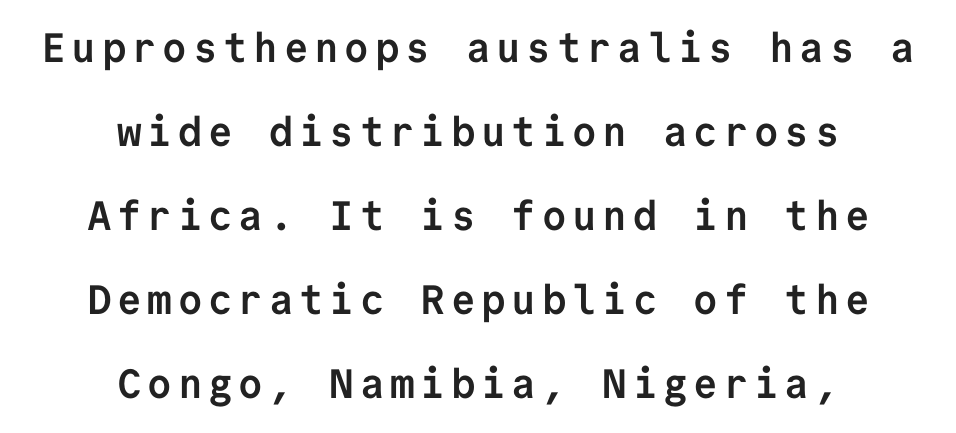
Q: Is the text bold? A: Yes.
Q: Is the text italic (slanted)? A: No, it is upright.
Q: Is the typeface a serif or a sans-serif typeface? A: Sans-serif.
Q: Is the text underlined? A: No.
Q: How is the paragraph aligned? A: Centered.
Q: Is the spacing between lines tight, normal or loose? A: Loose.
Q: Width (condensed, normal, or wide)? A: Normal.
Q: Stroke contrast? A: Low.
Q: x-height? A: Medium.
Q: Monospaced? A: Yes.
